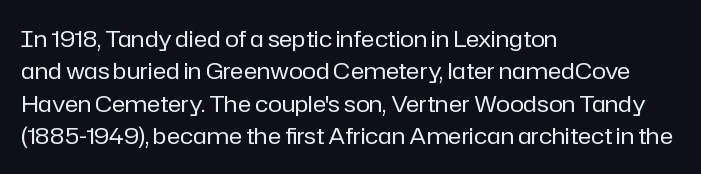
The image shows 23 px text type, upright; set left-aligned, normal line spacing (1.41x), normal letter spacing, not underlined.
